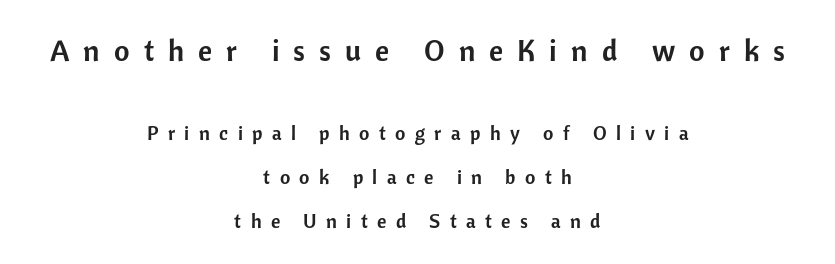
This sample trades compactness for vertical openness between lines. The rendering inserts visible extra space after every character. Type without underlining. Here the designer chose a conventional face with non-uniform glyph widths. Italic: no, the glyphs are upright roman. Classification — sans serif.
